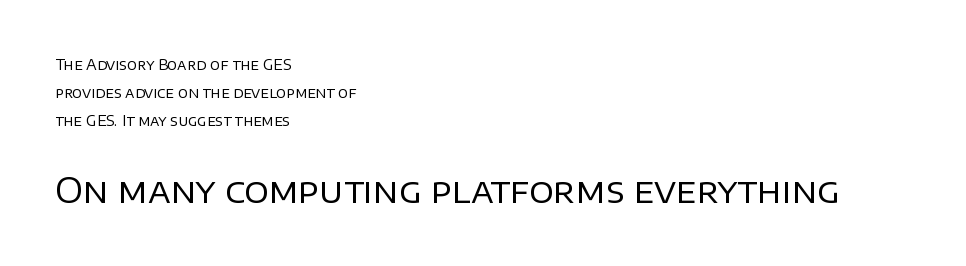
Do the characters align in a grid? No, the font is proportional. The font's upright variant was chosen for this text. Airy leading. This sample uses plain, unmodified letter spacing. The strokes carry an ordinary text weight at most. Teacher's note: observe the even left margin — that is flush-left alignment.
